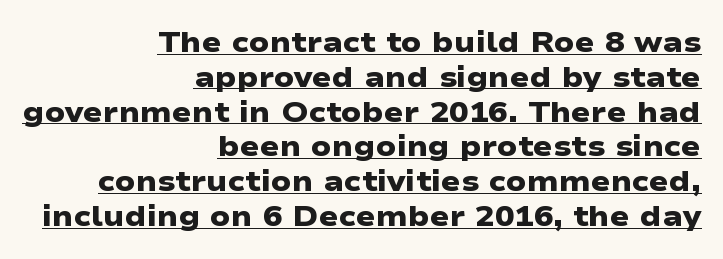
Q: Is the text bold? A: Yes.
Q: Is the typeface a serif or a sans-serif typeface? A: Sans-serif.
Q: Is the text underlined? A: Yes.
Q: How is the paragraph aligned? A: Right-aligned.
Q: Is the spacing between letters normal or unusually wide? A: Normal.
Q: Width (condensed, normal, or wide)? A: Wide.
Q: Stroke contrast? A: Low.
Q: x-height? A: Medium.
Q: Monospaced? A: No.
